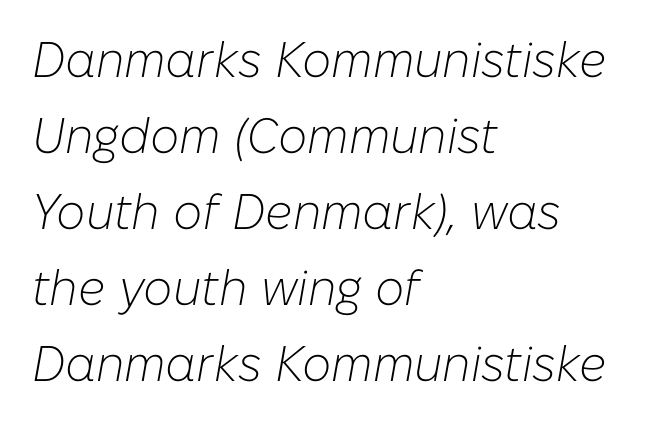
The image shows 50 px light type, italic (leaning right); set left-aligned, normal line spacing (1.52x), normal letter spacing, not underlined; low stroke contrast and a medium x-height.
